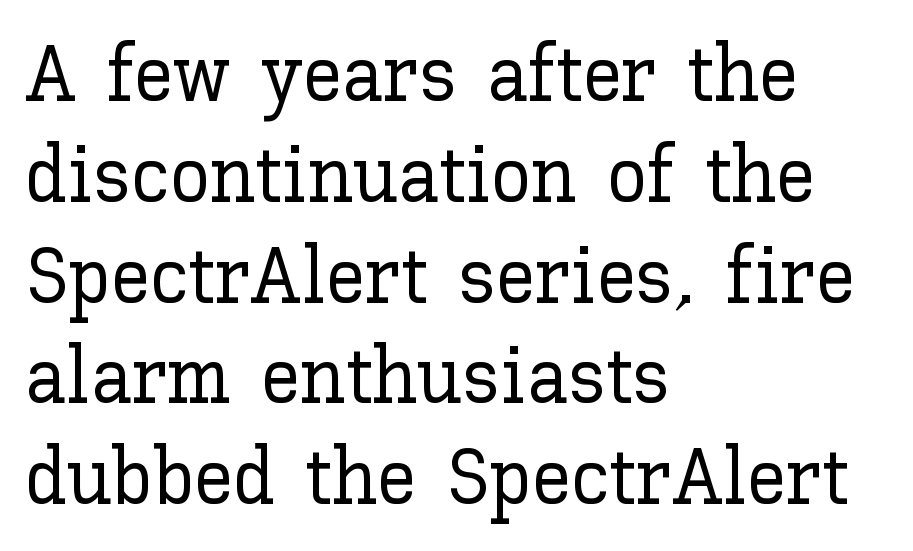
Q: Is the text italic (slanted)? A: No, it is upright.
Q: Is the text underlined? A: No.
Q: How is the paragraph aligned? A: Left-aligned.
Q: Is the spacing between letters normal or unusually wide? A: Normal.
Q: Is the spacing between lines tight, normal or loose? A: Normal.
Q: Width (condensed, normal, or wide)? A: Normal.
Q: Stroke contrast? A: Low.
Q: x-height? A: Medium.
Q: Monospaced? A: No.
